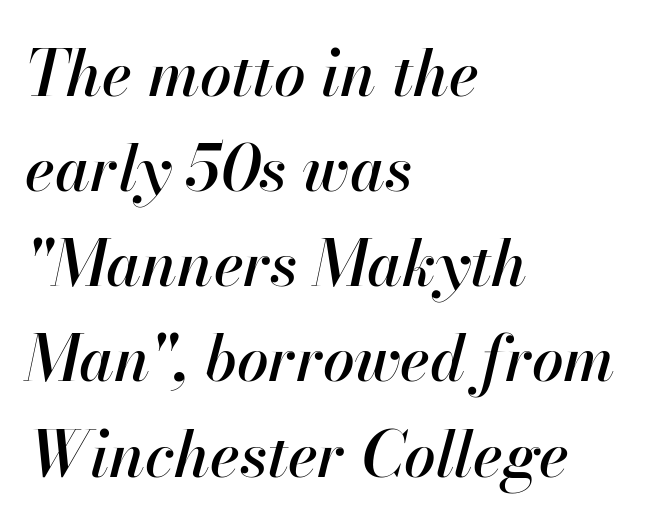
{"italic": "yes", "lean": "right", "slant_degrees": 13, "width": "normal", "stroke_contrast": "high", "x_height": "small", "monospaced": "no", "underline": "no", "align": "left", "line_spacing": "normal", "line_spacing_ratio": 1.51, "letter_spacing": "normal", "letter_spacing_em": 0.0, "glyph_px": 63}
